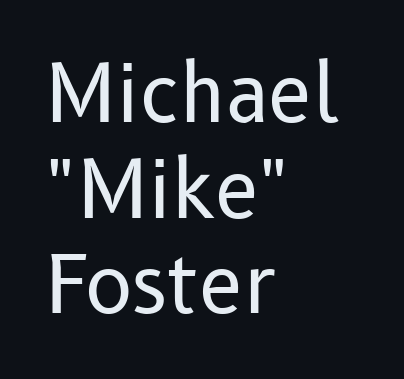
Q: Is the text bold? A: No.
Q: Is the text italic (slanted)? A: No, it is upright.
Q: Is the typeface a serif or a sans-serif typeface? A: Sans-serif.
Q: Is the text underlined? A: No.
Q: How is the paragraph aligned? A: Left-aligned.
Q: Is the spacing between letters normal or unusually wide? A: Normal.
Q: Width (condensed, normal, or wide)? A: Normal.
Q: Stroke contrast? A: Low.
Q: x-height? A: Medium.
Q: Monospaced? A: No.
